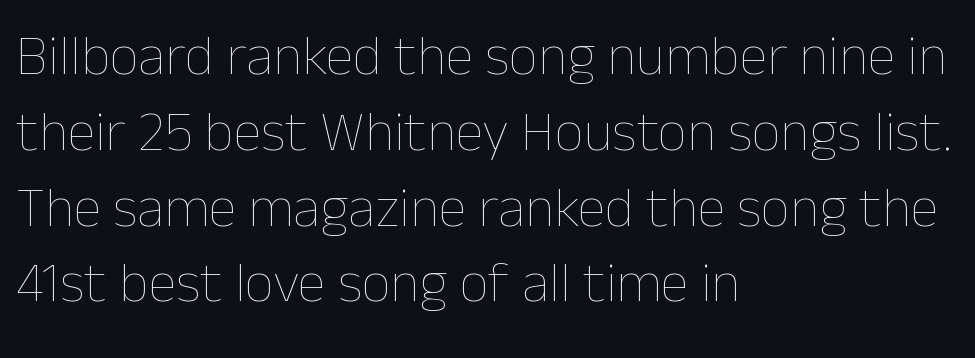
The image shows 57 px thin type, upright; set left-aligned, normal line spacing (1.33x), normal letter spacing, not underlined; low stroke contrast and a medium x-height.
